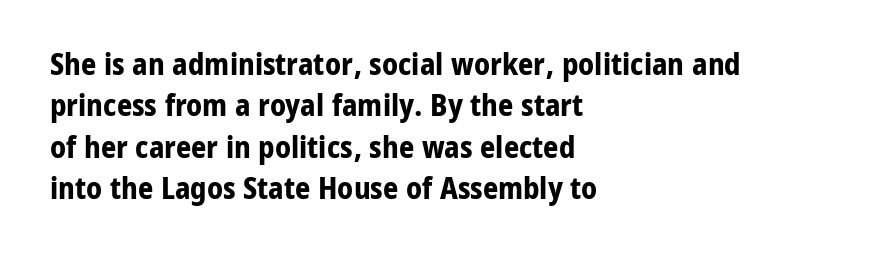
{"serif": "no", "italic": "no", "bold": "yes", "weight": "bold", "width": "normal", "stroke_contrast": "low", "x_height": "medium", "monospaced": "no", "underline": "no", "align": "left", "line_spacing": "normal", "line_spacing_ratio": 1.38, "letter_spacing": "normal", "letter_spacing_em": 0.0, "glyph_px": 30}
